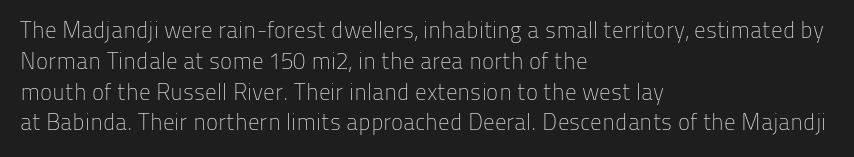
Q: Is the text bold? A: No.
Q: Is the text italic (slanted)? A: No, it is upright.
Q: Is the text underlined? A: No.
Q: How is the paragraph aligned? A: Left-aligned.
Q: Is the spacing between letters normal or unusually wide? A: Normal.
Q: Is the spacing between lines tight, normal or loose? A: Normal.
